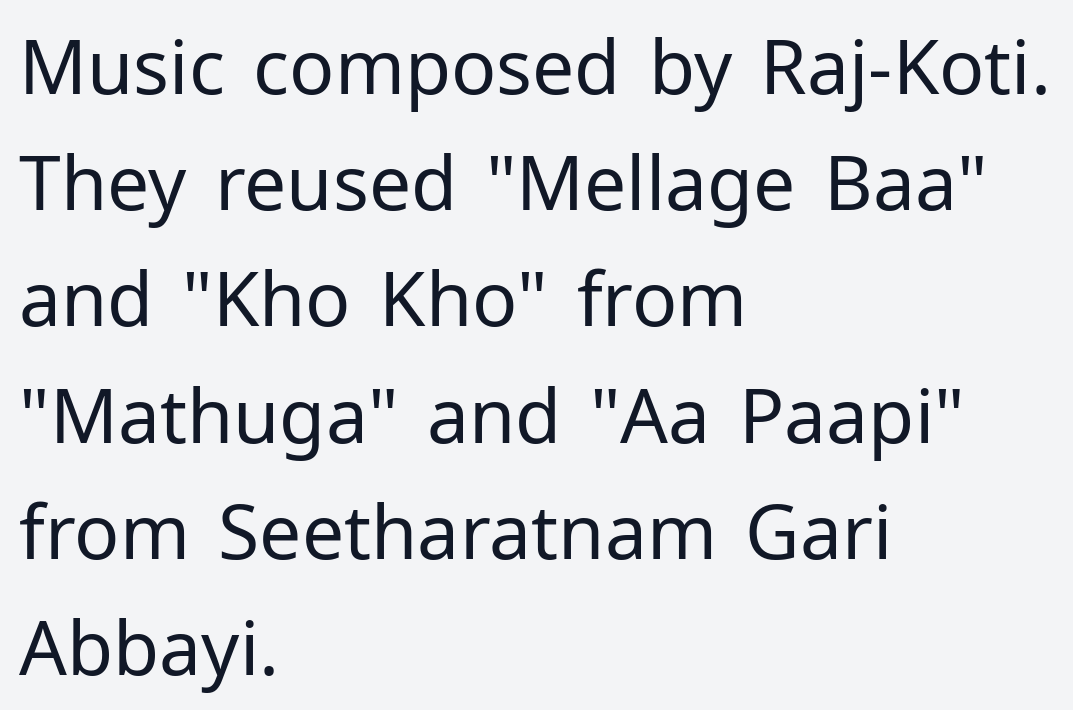
The image shows 75 px regular-weight sans-serif type, upright; set left-aligned, normal line spacing (1.55x), normal letter spacing, not underlined; low stroke contrast and a medium x-height.
